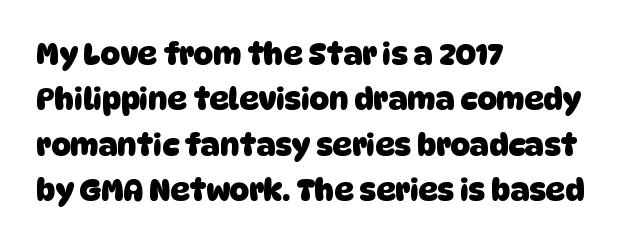
The image shows 30 px heavy sans-serif type; set left-aligned, normal line spacing (1.51x), normal letter spacing, not underlined; low stroke contrast and a large x-height.
